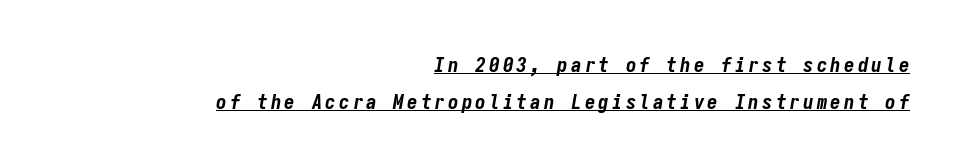
Q: Is the text bold? A: Yes.
Q: Is the text italic (slanted)? A: Yes, it leans right by about 9 degrees.
Q: Is the text underlined? A: Yes.
Q: How is the paragraph aligned? A: Right-aligned.
